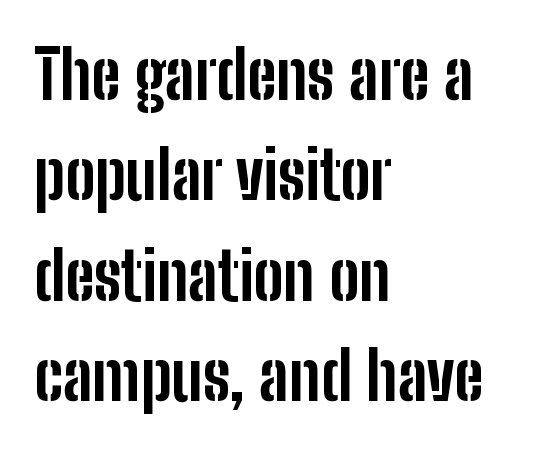
The rendering uses a moderate line-height, typical for paragraphs. Regarding serifs, this sample does without them. Every letter is thick-stroked: bold, no question. The ragged edge is on the right, which tells us the setting is flush left. It's the straight-up-and-down kind of type.
